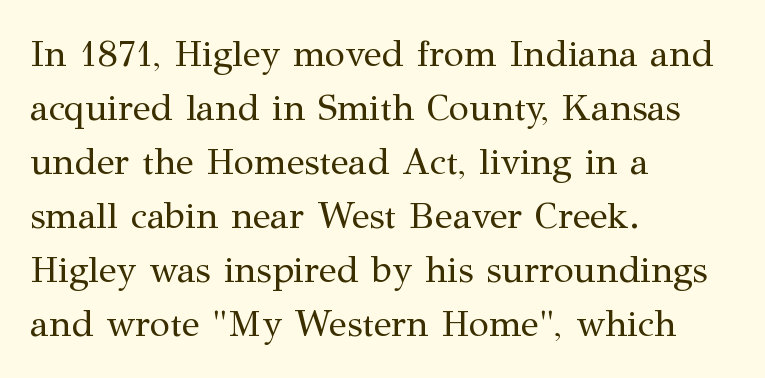
The image shows 37 px regular-weight serif type, upright; set left-aligned, normal line spacing (1.46x), normal letter spacing, not underlined; medium stroke contrast and a medium x-height.
